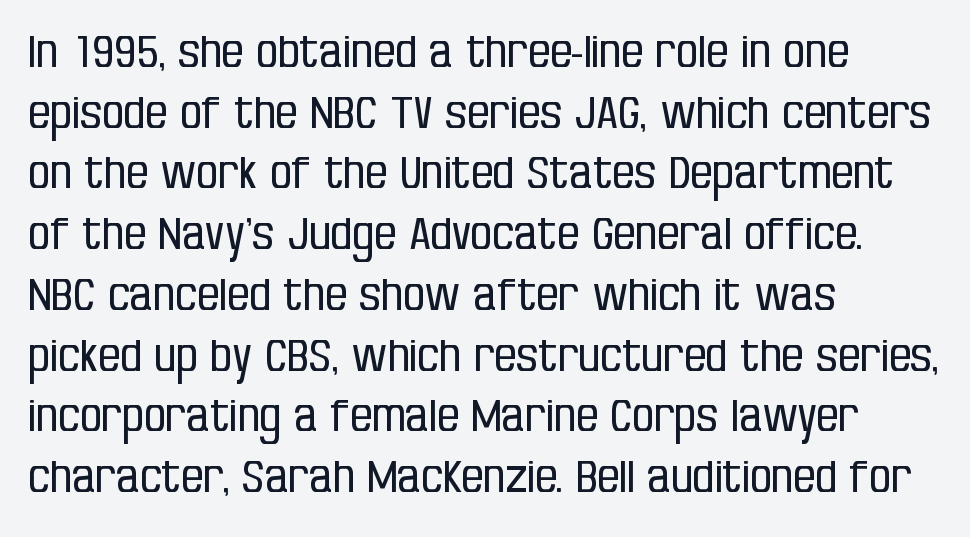
{"serif": "no", "italic": "no", "bold": "no", "weight": "regular", "width": "condensed", "stroke_contrast": "low", "x_height": "large", "monospaced": "no", "underline": "no", "align": "left", "line_spacing": "normal", "line_spacing_ratio": 1.38, "letter_spacing": "normal", "letter_spacing_em": 0.0, "glyph_px": 44}
